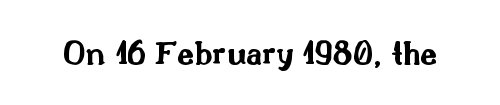
The image shows 34 px bold, wide sans-serif type, upright; set normal letter spacing, not underlined; medium stroke contrast and a small x-height.
